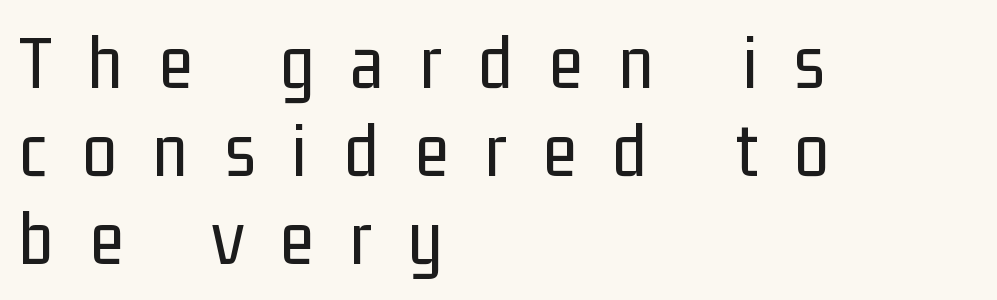
Q: Is the text bold? A: No.
Q: Is the text italic (slanted)? A: No, it is upright.
Q: Is the typeface a serif or a sans-serif typeface? A: Sans-serif.
Q: Is the text underlined? A: No.
Q: How is the paragraph aligned? A: Left-aligned.
Q: Is the spacing between letters normal or unusually wide? A: Unusually wide.
Q: Is the spacing between lines tight, normal or loose? A: Tight.
Q: Width (condensed, normal, or wide)? A: Condensed.
Q: Stroke contrast? A: Low.
Q: x-height? A: Medium.
Q: Monospaced? A: No.
